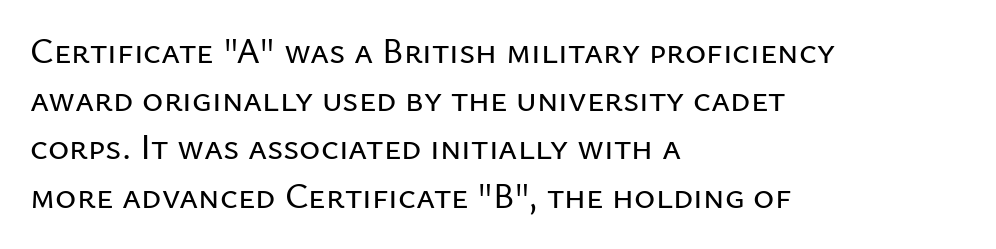
{"serif": "no", "italic": "no", "width": "normal", "stroke_contrast": "low", "x_height": "medium", "monospaced": "no", "underline": "no", "align": "left", "line_spacing": "normal", "line_spacing_ratio": 1.34, "letter_spacing": "normal", "letter_spacing_em": 0.0, "glyph_px": 36}
